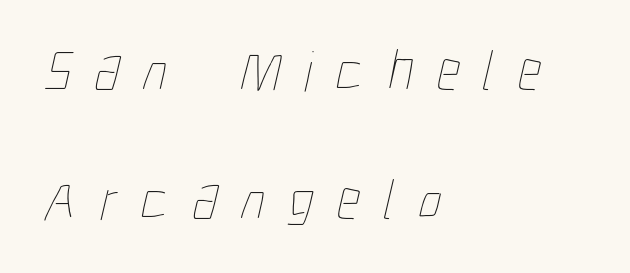
The image shows 58 px thin, condensed type; set left-aligned, loose line spacing (2.23x), unusually wide letter spacing (+0.41 em), not underlined; low stroke contrast and a medium x-height.
